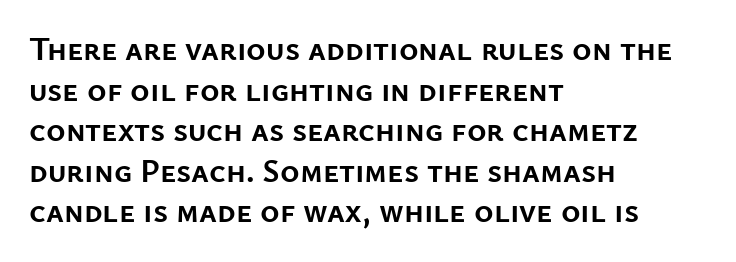
The image shows 33 px semibold sans-serif type, upright; set left-aligned, line spacing 1.23x, normal letter spacing, not underlined; low stroke contrast and a medium x-height.
